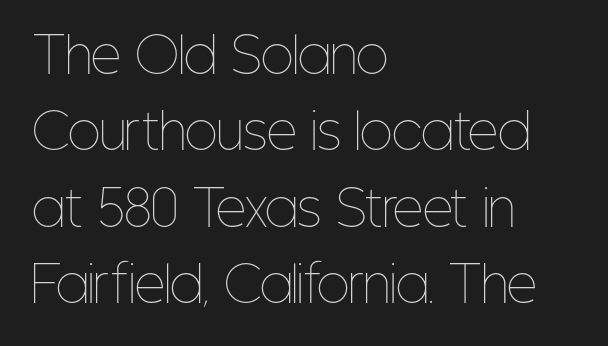
{"italic": "no", "bold": "no", "weight": "thin", "width": "condensed", "stroke_contrast": "low", "x_height": "medium", "monospaced": "no", "underline": "no", "align": "left", "line_spacing": "normal", "line_spacing_ratio": 1.59, "letter_spacing": "normal", "letter_spacing_em": 0.0, "glyph_px": 48}
